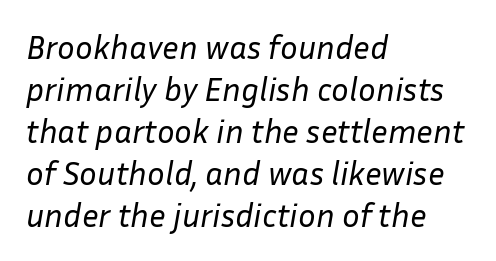
Each word holds together tightly as a unit, with standard inter-letter gaps. The letters are slanted; this is an italic face. Interline gaps are of average width in this sample. The paragraph shown leans on its left margin. A typesetter would call this proportional, since set widths differ per character.
